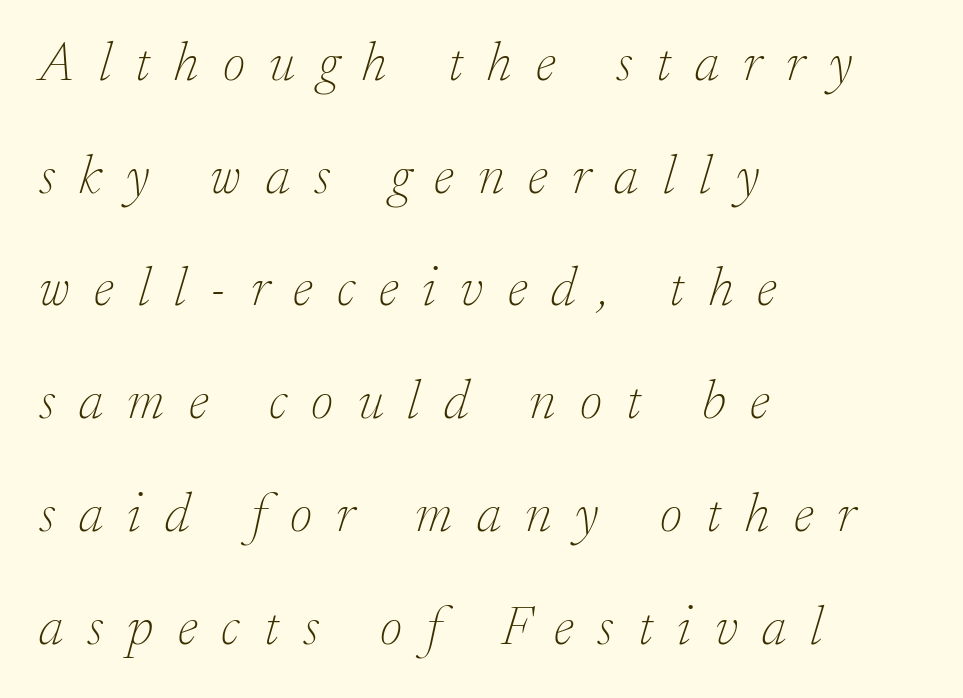
The image shows 55 px thin serif type, italic (leaning right); set left-aligned, loose line spacing (2.05x), unusually wide letter spacing (+0.44 em), not underlined; low stroke contrast and a small x-height.
